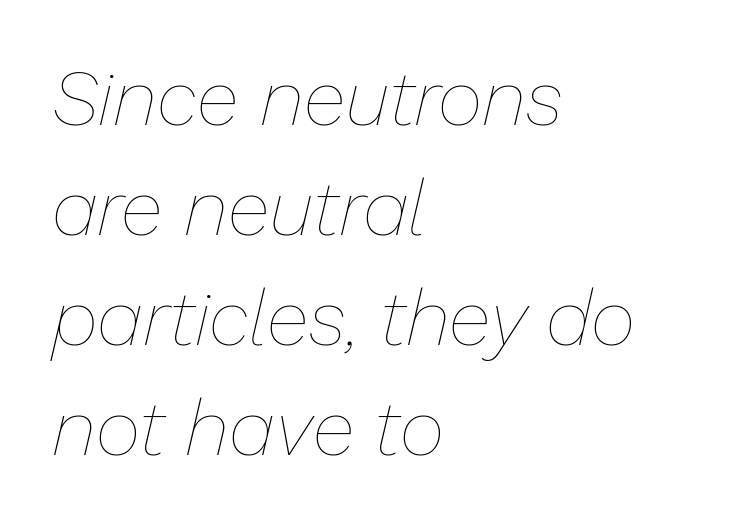
{"italic": "yes", "lean": "right", "slant_degrees": 13, "bold": "no", "weight": "thin", "width": "normal", "stroke_contrast": "low", "x_height": "medium", "monospaced": "no", "underline": "no", "align": "left", "line_spacing": "normal", "line_spacing_ratio": 1.41, "letter_spacing": "normal", "letter_spacing_em": 0.0, "glyph_px": 78}
